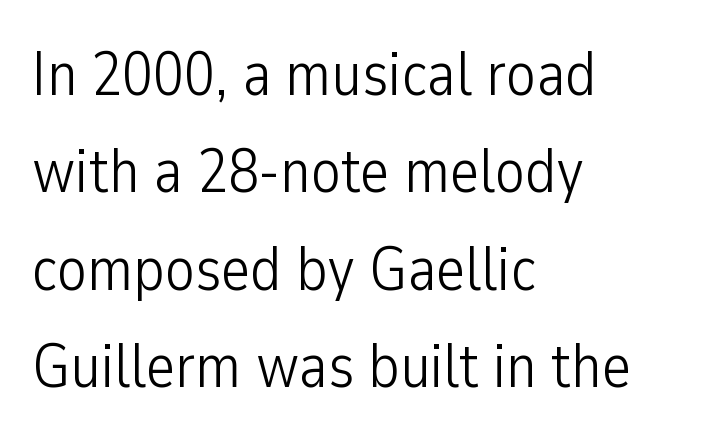
Does the lettering tilt? It doesn't — this is upright. Leading: standard. Each letter keeps its own natural width here, so spacing adapts to shape. No letter is thick-stroked: the sample isn't bold. Typographically, this falls in the sans-serif category. Anything drawn beneath the words? Only blank space.
